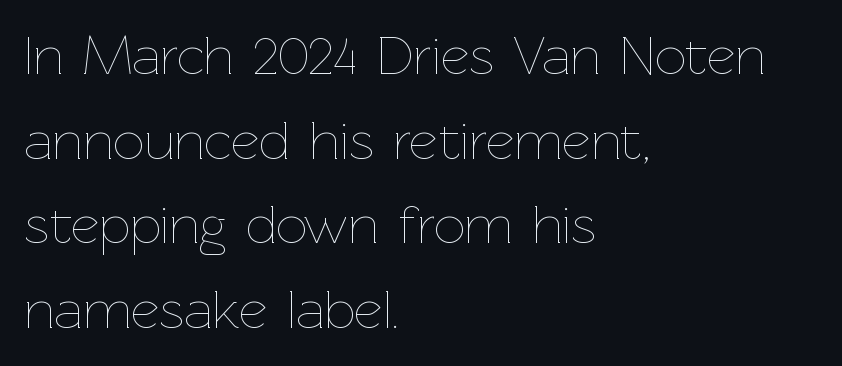
Q: Is the text bold? A: No.
Q: Is the text italic (slanted)? A: No, it is upright.
Q: Is the text underlined? A: No.
Q: How is the paragraph aligned? A: Left-aligned.
Q: Is the spacing between letters normal or unusually wide? A: Normal.
Q: Is the spacing between lines tight, normal or loose? A: Normal.
Q: Width (condensed, normal, or wide)? A: Normal.
Q: Stroke contrast? A: Low.
Q: x-height? A: Medium.
Q: Monospaced? A: No.
